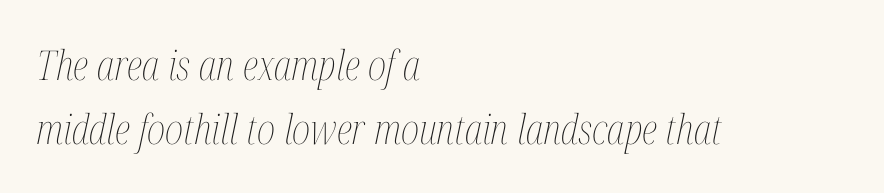
The image shows 41 px thin, condensed type, italic (leaning right); set left-aligned, normal line spacing (1.56x), normal letter spacing, not underlined; medium stroke contrast and a medium x-height.
